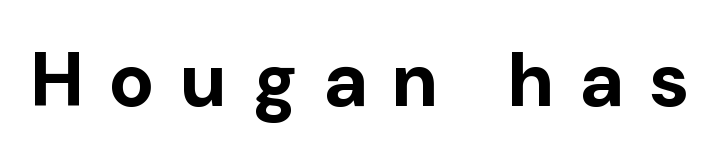
The image shows 76 px bold sans-serif type, upright; set unusually wide letter spacing (+0.36 em), not underlined; low stroke contrast and a medium x-height.
